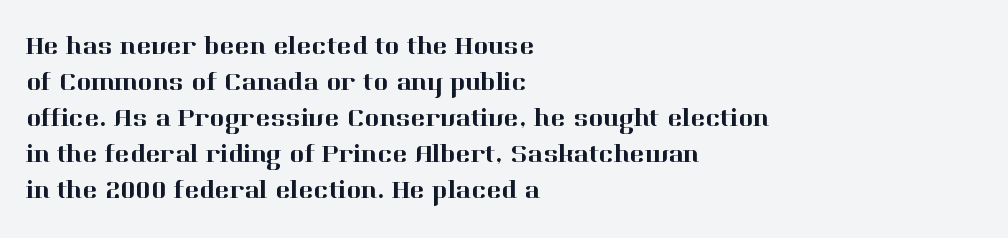
{"italic": "no", "underline": "no", "align": "left", "line_spacing": "normal", "line_spacing_ratio": 1.44, "letter_spacing": "normal", "letter_spacing_em": 0.0, "glyph_px": 25}
